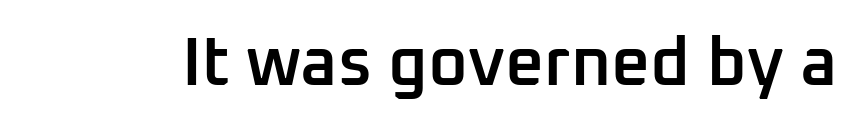
The image shows 68 px semibold sans-serif type, upright; set normal letter spacing, not underlined; low stroke contrast and a medium x-height.
